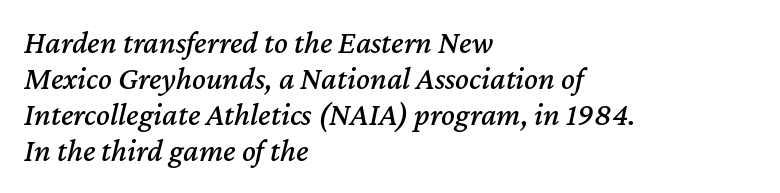
The image shows 32 px text type, italic (leaning right); set left-aligned, tight line spacing (1.13x), normal letter spacing, not underlined; medium stroke contrast and a medium x-height.
